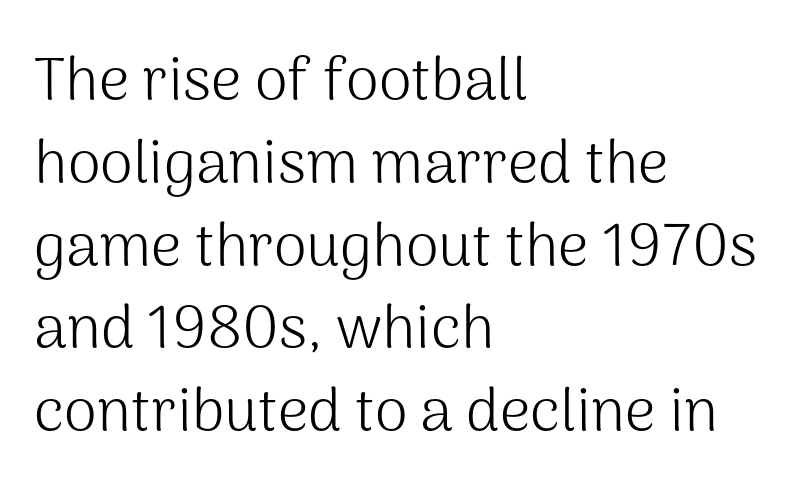
Q: Is the text bold? A: No.
Q: Is the text italic (slanted)? A: No, it is upright.
Q: Is the typeface a serif or a sans-serif typeface? A: Sans-serif.
Q: Is the text underlined? A: No.
Q: How is the paragraph aligned? A: Left-aligned.
Q: Is the spacing between letters normal or unusually wide? A: Normal.
Q: Is the spacing between lines tight, normal or loose? A: Normal.
Q: Width (condensed, normal, or wide)? A: Normal.
Q: Stroke contrast? A: Medium.
Q: x-height? A: Medium.
Q: Monospaced? A: No.
